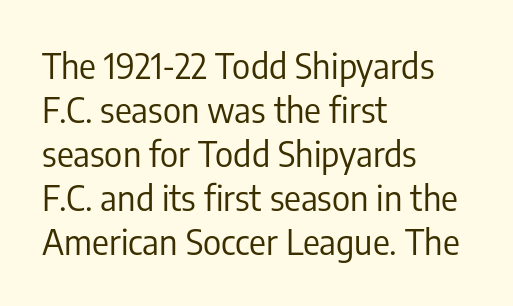
Q: Is the text bold? A: No.
Q: Is the text italic (slanted)? A: No, it is upright.
Q: Is the typeface a serif or a sans-serif typeface? A: Sans-serif.
Q: Is the text underlined? A: No.
Q: How is the paragraph aligned? A: Left-aligned.
Q: Is the spacing between letters normal or unusually wide? A: Normal.
Q: Is the spacing between lines tight, normal or loose? A: Normal.
Q: Width (condensed, normal, or wide)? A: Condensed.
Q: Stroke contrast? A: Low.
Q: x-height? A: Medium.
Q: Monospaced? A: No.
